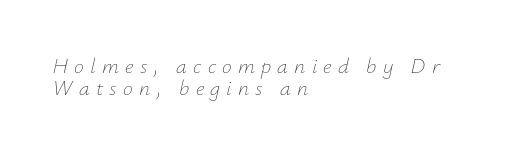
{"italic": "yes", "lean": "right", "slant_degrees": 12, "bold": "no", "underline": "no", "align": "left", "line_spacing": "tight", "line_spacing_ratio": 1.0, "letter_spacing": "wide", "letter_spacing_em": 0.28, "glyph_px": 22}
